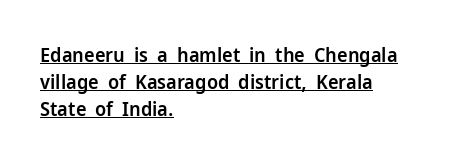
The image shows 20 px text type, upright; set left-aligned, normal line spacing (1.34x), normal letter spacing, underlined.
